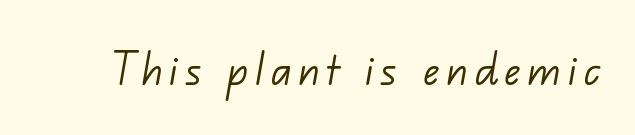
The image shows 53 px light sans-serif type; set not underlined; low stroke contrast and a small x-height.
